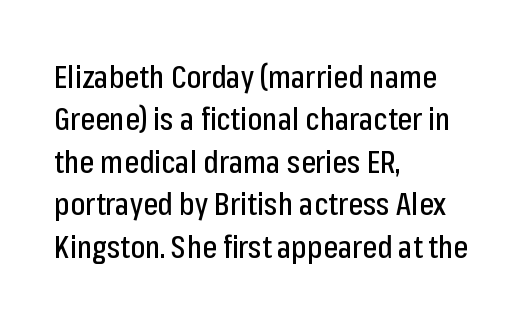
The image shows 31 px condensed sans-serif type, upright; set left-aligned, normal line spacing (1.37x), normal letter spacing, not underlined; low stroke contrast and a medium x-height.
